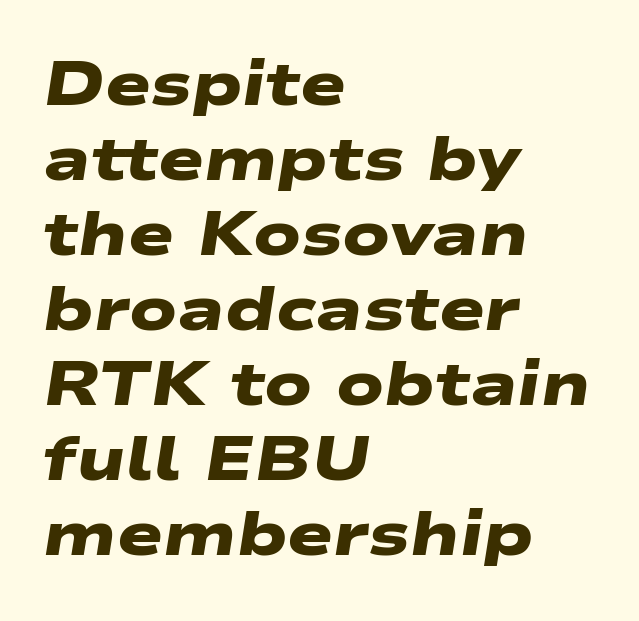
{"serif": "no", "bold": "yes", "weight": "heavy", "width": "wide", "stroke_contrast": "low", "x_height": "medium", "monospaced": "no", "underline": "no", "align": "left", "line_spacing_ratio": 1.23, "letter_spacing": "normal", "letter_spacing_em": 0.0, "glyph_px": 61}
